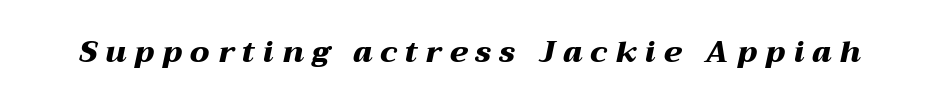
The image shows 30 px heavy, wide type, italic (leaning right); set unusually wide letter spacing (+0.27 em), not underlined; medium stroke contrast and a medium x-height.
